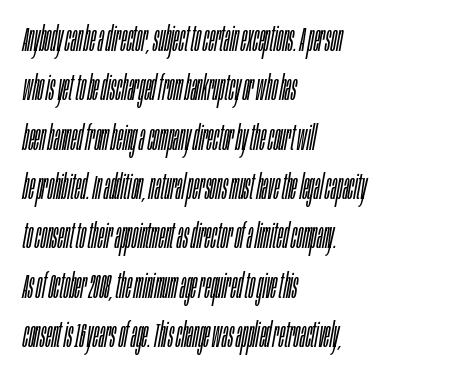
Q: Is the text bold? A: No.
Q: Is the text italic (slanted)? A: Yes, it leans right by about 10 degrees.
Q: Is the text underlined? A: No.
Q: How is the paragraph aligned? A: Left-aligned.
Q: Is the spacing between letters normal or unusually wide? A: Normal.
Q: Is the spacing between lines tight, normal or loose? A: Normal.
Q: Width (condensed, normal, or wide)? A: Condensed.
Q: Stroke contrast? A: Low.
Q: x-height? A: Large.
Q: Monospaced? A: No.
